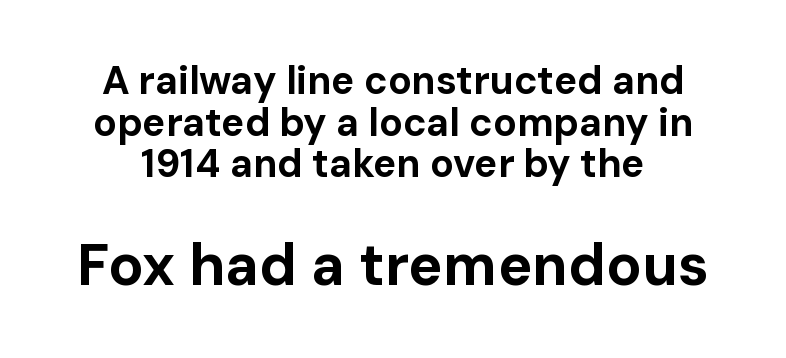
Words appear dense and cohesive because spacing is normal. The lines are packed closely together with very little leading. Two sizes are in play, and the larger belongs to the second block. Character widths vary here, with narrow letters taking less room than wide ones. Students, this is bold: see how much ink each stroke carries.
